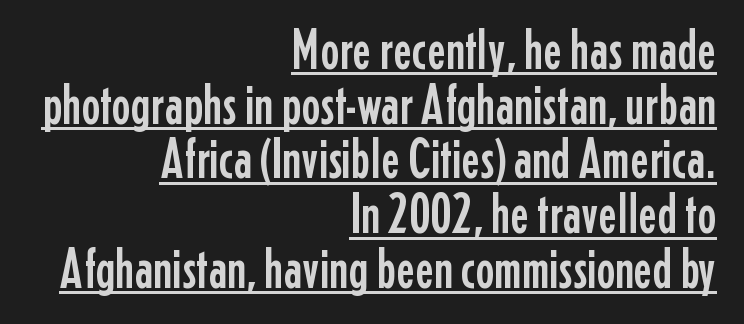
A typesetter would call this leading minimal, almost set solid. The line texture is even and compact thanks to regular tracking. Are there feet on the stems? There aren't — it's a sans. If you drew a line through each stem, it would be perfectly vertical. Proportional: the letters do not fall into vertical columns. The specimen includes a rule beneath the text block's lines.
